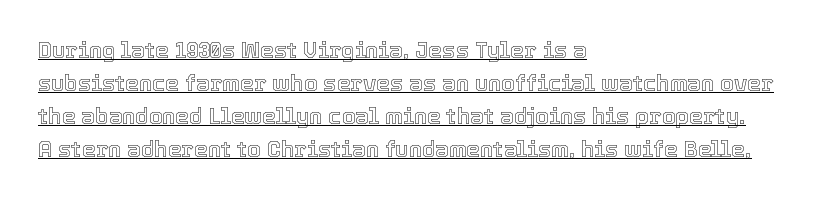
There is no visible air inserted between adjacent glyphs. Posture: upright roman. One glance says typical: line gaps are just what's usual. A typographer would call this underscored text.
